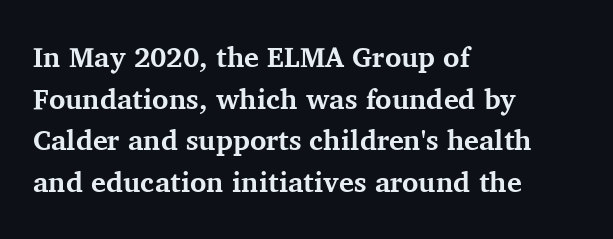
The image shows 28 px bold serif type, upright; set left-aligned, normal line spacing (1.49x), normal letter spacing, not underlined; medium stroke contrast and a medium x-height.
